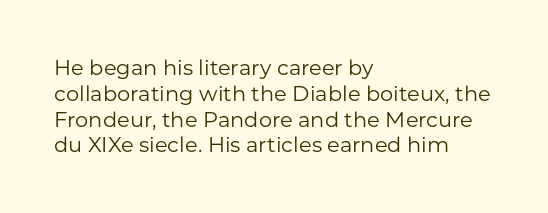
The image shows 21 px text type, upright; set left-aligned, line spacing 1.23x, normal letter spacing, not underlined.
